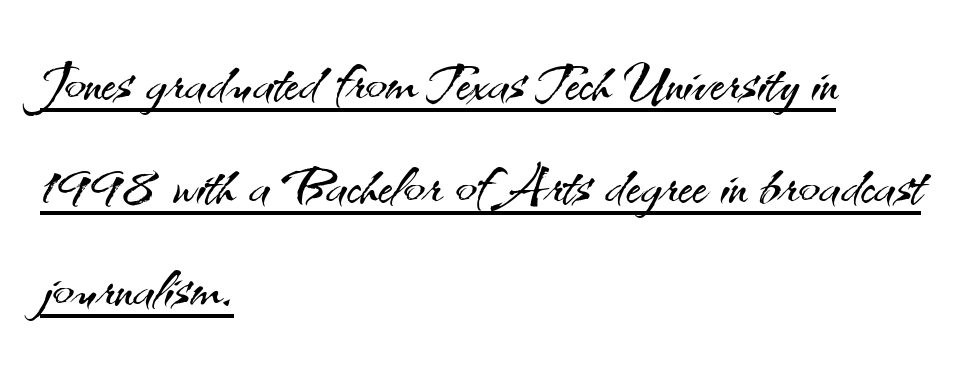
Is this a fixed-width face? No — the glyphs have proportional, varying widths. Is this a heavy cut? Hardly; it is regular or lighter. Every word sits above its own underline. There is no visible air inserted between adjacent glyphs. Which margin do the lines hug? The left one — the right edge is uneven.
